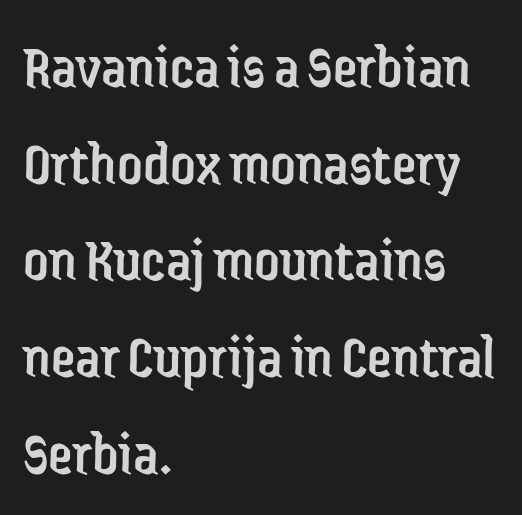
The image shows 62 px regular-weight, condensed sans-serif type, upright; set left-aligned, normal line spacing (1.56x), normal letter spacing, not underlined; low stroke contrast and a medium x-height.
